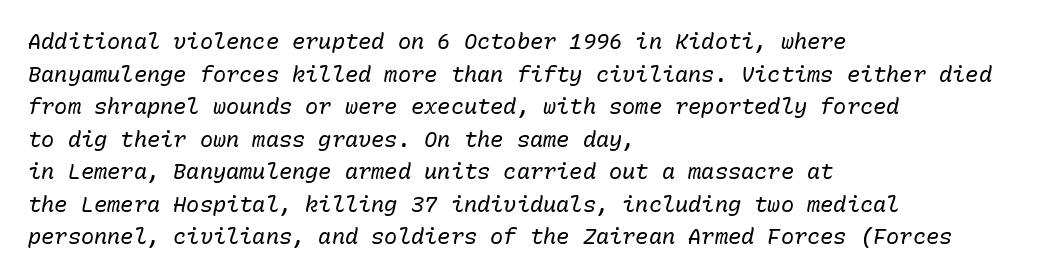
The image shows 22 px text type, italic (leaning right); set left-aligned, normal line spacing (1.48x), normal letter spacing, not underlined.
